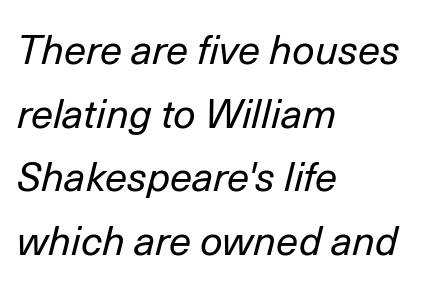
The image shows 40 px regular-weight type, italic (leaning right); set left-aligned, normal line spacing (1.59x), normal letter spacing, not underlined; low stroke contrast and a medium x-height.
